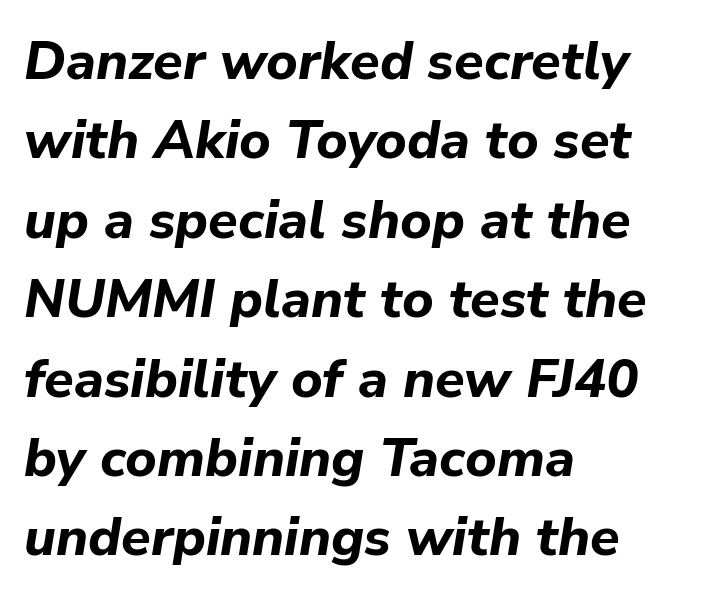
Q: Is the text bold? A: Yes.
Q: Is the text italic (slanted)? A: Yes, it leans right by about 9 degrees.
Q: Is the text underlined? A: No.
Q: How is the paragraph aligned? A: Left-aligned.
Q: Is the spacing between letters normal or unusually wide? A: Normal.
Q: Is the spacing between lines tight, normal or loose? A: Normal.
Q: Width (condensed, normal, or wide)? A: Normal.
Q: Stroke contrast? A: Low.
Q: x-height? A: Medium.
Q: Monospaced? A: No.
